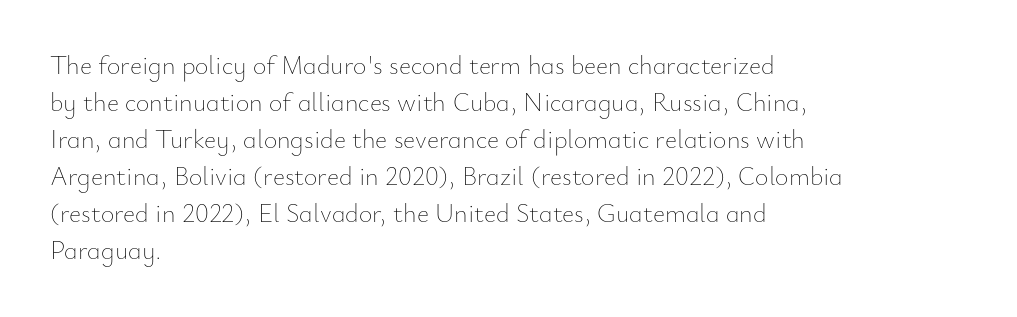
Rule under the text: the space is simply empty. The tracking reads as untouched default to a designer's eye. Compared with a typical body face, this is equally light or lighter still. A student would call this left alignment; a typographer would say flush left, rag right. The rows are spaced the way most documents space them.
